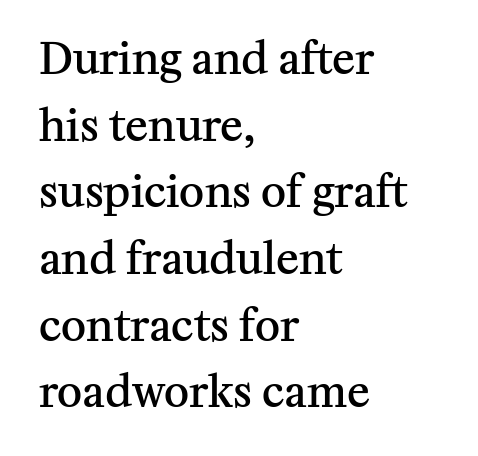
Q: Is the text bold? A: Semi-bold.
Q: Is the text italic (slanted)? A: No, it is upright.
Q: Is the typeface a serif or a sans-serif typeface? A: Serif.
Q: Is the text underlined? A: No.
Q: How is the paragraph aligned? A: Left-aligned.
Q: Is the spacing between letters normal or unusually wide? A: Normal.
Q: Is the spacing between lines tight, normal or loose? A: Normal.
Q: Width (condensed, normal, or wide)? A: Normal.
Q: Stroke contrast? A: Medium.
Q: x-height? A: Medium.
Q: Monospaced? A: No.
